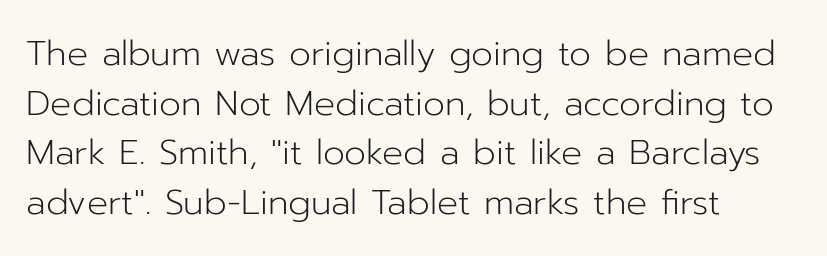
{"serif": "no", "italic": "no", "bold": "no", "weight": "light", "width": "normal", "stroke_contrast": "low", "x_height": "medium", "monospaced": "no", "underline": "no", "align": "left", "line_spacing": "normal", "line_spacing_ratio": 1.42, "letter_spacing": "normal", "letter_spacing_em": 0.0, "glyph_px": 35}
